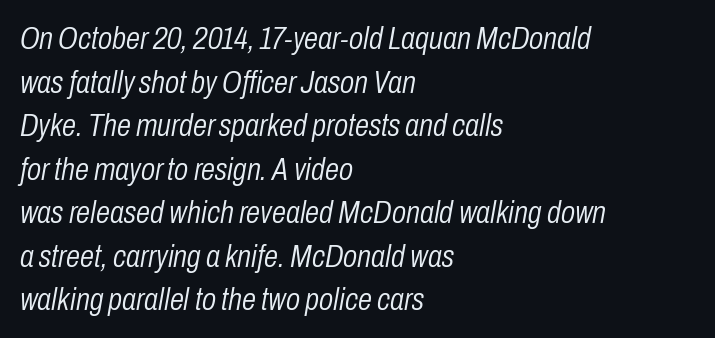
{"italic": "yes", "lean": "right", "slant_degrees": 10, "bold": "no", "weight": "light", "width": "condensed", "stroke_contrast": "low", "x_height": "medium", "monospaced": "no", "underline": "no", "align": "left", "line_spacing": "normal", "line_spacing_ratio": 1.36, "letter_spacing": "normal", "letter_spacing_em": 0.0, "glyph_px": 32}
